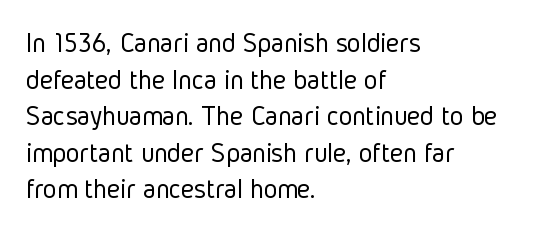
Q: Is the text bold? A: No.
Q: Is the text italic (slanted)? A: No, it is upright.
Q: Is the typeface a serif or a sans-serif typeface? A: Sans-serif.
Q: Is the text underlined? A: No.
Q: How is the paragraph aligned? A: Left-aligned.
Q: Is the spacing between letters normal or unusually wide? A: Normal.
Q: Is the spacing between lines tight, normal or loose? A: Normal.
Q: Width (condensed, normal, or wide)? A: Condensed.
Q: Stroke contrast? A: Low.
Q: x-height? A: Medium.
Q: Monospaced? A: No.
